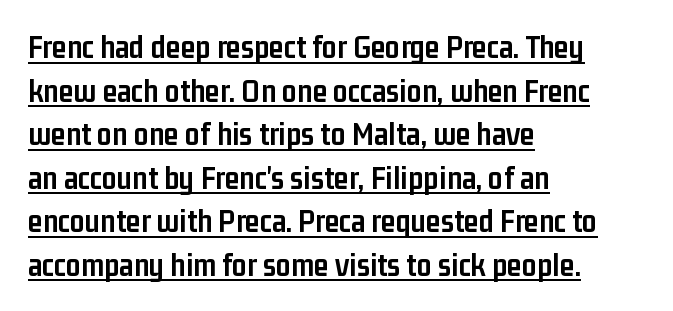
A roman cut, with each character standing at attention. The type family on display is of the sans-serif kind. Looks like regular typesetting: each glyph gets only the width it needs. Visually the block forms a straight wall on the left and a jagged coastline on the right. Regular leading. Decoration check: the copy is underlined.
